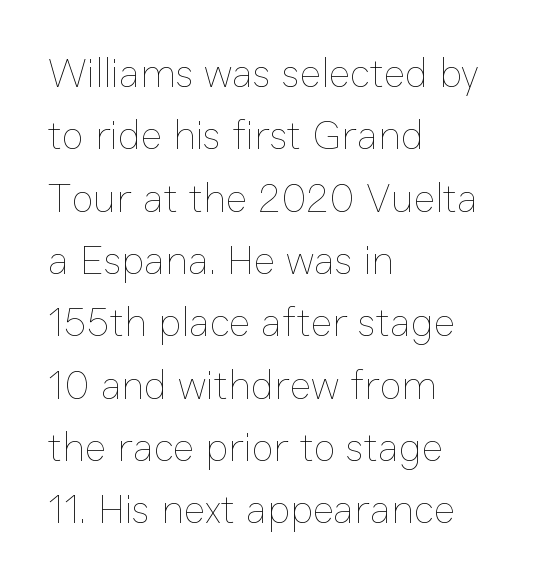
{"italic": "no", "bold": "no", "weight": "thin", "width": "normal", "stroke_contrast": "low", "x_height": "medium", "monospaced": "no", "underline": "no", "align": "left", "line_spacing": "normal", "line_spacing_ratio": 1.52, "letter_spacing": "normal", "letter_spacing_em": 0.0, "glyph_px": 41}
